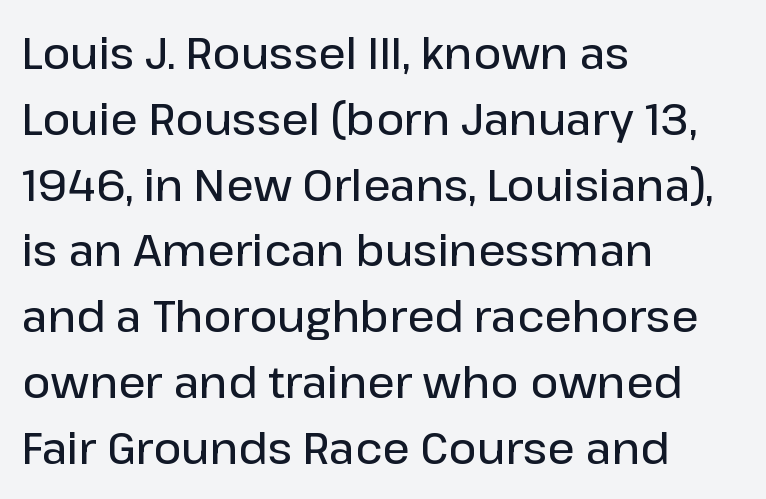
Q: Is the text bold? A: Semi-bold.
Q: Is the text italic (slanted)? A: No, it is upright.
Q: Is the typeface a serif or a sans-serif typeface? A: Sans-serif.
Q: Is the text underlined? A: No.
Q: How is the paragraph aligned? A: Left-aligned.
Q: Is the spacing between letters normal or unusually wide? A: Normal.
Q: Is the spacing between lines tight, normal or loose? A: Normal.
Q: Width (condensed, normal, or wide)? A: Normal.
Q: Stroke contrast? A: Low.
Q: x-height? A: Medium.
Q: Monospaced? A: No.
